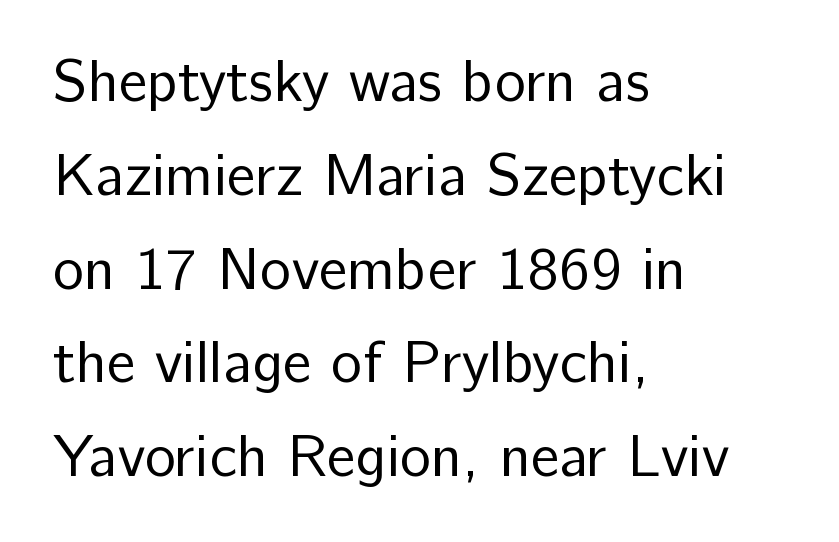
Q: Is the text bold? A: No.
Q: Is the text italic (slanted)? A: No, it is upright.
Q: Is the typeface a serif or a sans-serif typeface? A: Sans-serif.
Q: Is the text underlined? A: No.
Q: How is the paragraph aligned? A: Left-aligned.
Q: Is the spacing between letters normal or unusually wide? A: Normal.
Q: Is the spacing between lines tight, normal or loose? A: Normal.
Q: Width (condensed, normal, or wide)? A: Normal.
Q: Stroke contrast? A: Low.
Q: x-height? A: Medium.
Q: Monospaced? A: No.
